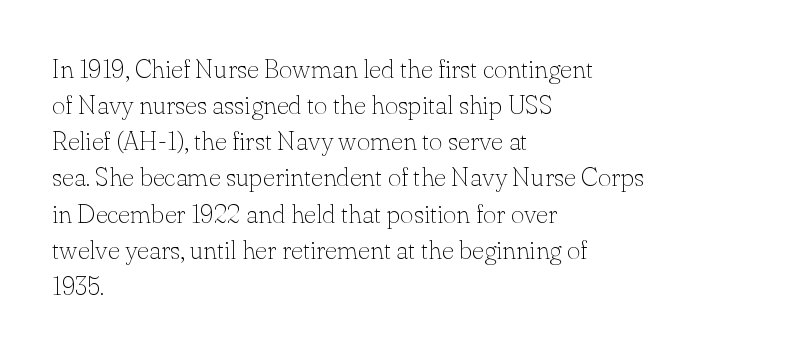
Teacher's note: observe the even left margin — that is flush-left alignment. Students, note that the glyphs here touch the page at normal intervals. Do the letters lean? They stand straight. Descenders hang freely into open space. Stem width sits at or under what a default text font uses.
